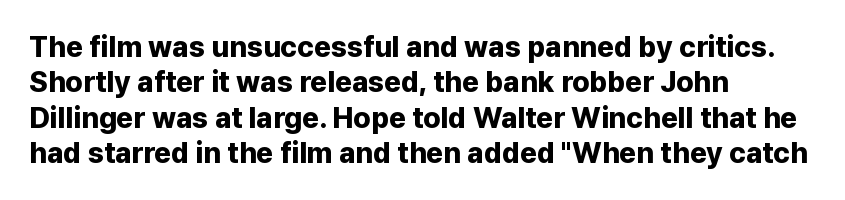
{"serif": "no", "italic": "no", "bold": "yes", "weight": "bold", "width": "normal", "stroke_contrast": "low", "x_height": "medium", "monospaced": "no", "underline": "no", "align": "left", "line_spacing_ratio": 1.22, "letter_spacing": "normal", "letter_spacing_em": 0.0, "glyph_px": 29}
